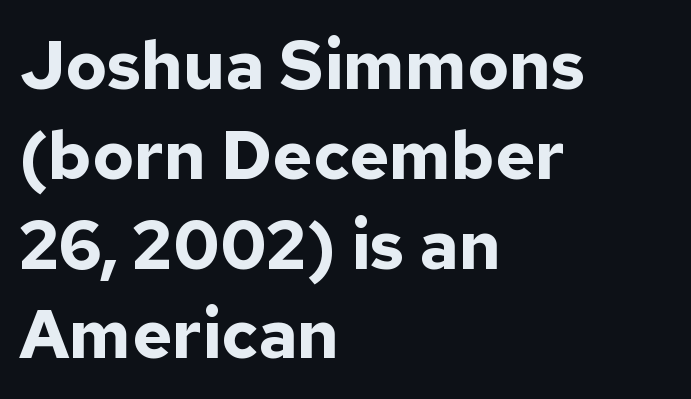
The letters stand upright; this is a roman face. The letters are bold, with thick, heavy strokes. Leading: standard. Honestly, there is no underline to notice here at all. The lines in this sample share a left origin and differ only in where they stop. Is the letter spacing exaggerated? No — it looks like the ordinary default.
